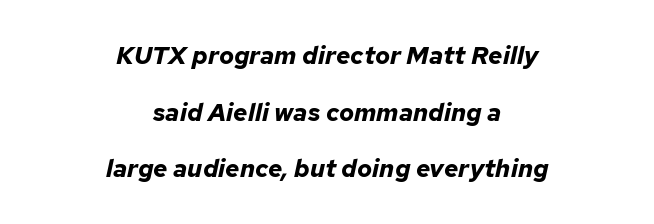
{"italic": "yes", "lean": "right", "slant_degrees": 12, "bold": "yes", "underline": "no", "align": "center", "line_spacing": "loose", "line_spacing_ratio": 2.27, "letter_spacing": "normal", "letter_spacing_em": 0.0, "glyph_px": 25}
